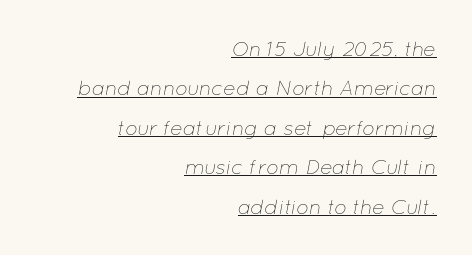
Q: Is the text bold? A: No.
Q: Is the text italic (slanted)? A: Yes, it leans right by about 12 degrees.
Q: Is the text underlined? A: Yes.
Q: How is the paragraph aligned? A: Right-aligned.
Q: Is the spacing between letters normal or unusually wide? A: Normal.
